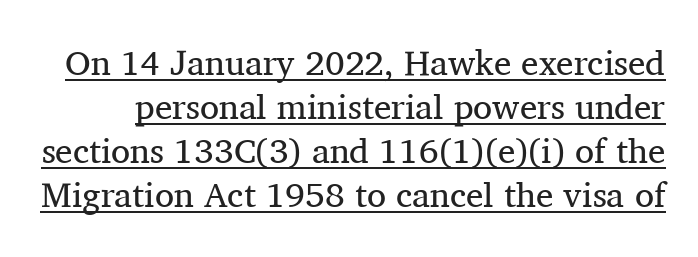
Q: Is the text bold? A: No.
Q: Is the text italic (slanted)? A: No, it is upright.
Q: Is the typeface a serif or a sans-serif typeface? A: Serif.
Q: Is the text underlined? A: Yes.
Q: Is the spacing between letters normal or unusually wide? A: Normal.
Q: Is the spacing between lines tight, normal or loose? A: Normal.
Q: Width (condensed, normal, or wide)? A: Normal.
Q: Stroke contrast? A: Medium.
Q: x-height? A: Medium.
Q: Monospaced? A: No.
